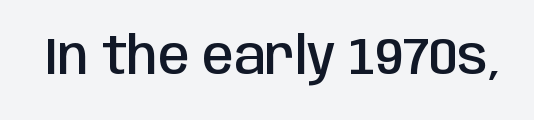
Q: Is the text bold? A: Semi-bold.
Q: Is the text italic (slanted)? A: No, it is upright.
Q: Is the typeface a serif or a sans-serif typeface? A: Sans-serif.
Q: Is the text underlined? A: No.
Q: Is the spacing between letters normal or unusually wide? A: Normal.
Q: Width (condensed, normal, or wide)? A: Condensed.
Q: Stroke contrast? A: Low.
Q: x-height? A: Large.
Q: Monospaced? A: No.
